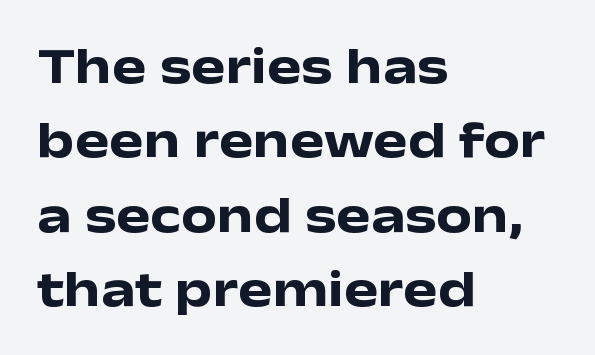
The image shows 51 px heavy, wide sans-serif type, upright; set left-aligned, normal line spacing (1.46x), normal letter spacing, not underlined; low stroke contrast and a medium x-height.
